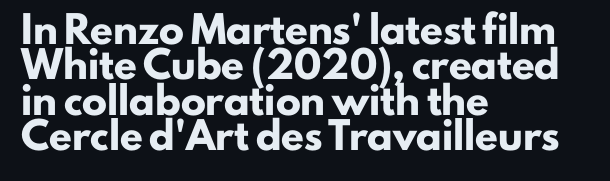
The image shows 25 px bold type, upright; set left-aligned, normal line spacing (1.42x), normal letter spacing, not underlined.
